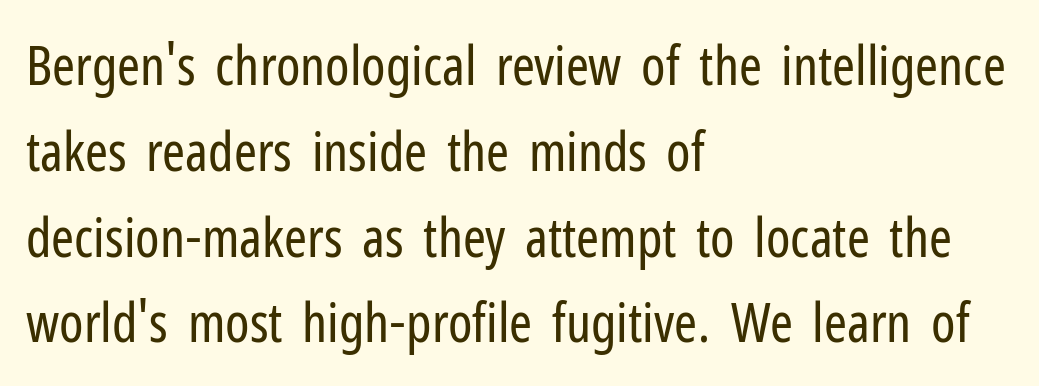
Any mark beneath the type? The region is blank. In terms of letterspacing, this is plain default setting. This block has exactly the height ordinary leading produces. Is this a fixed-width face? No — the glyphs have proportional, varying widths. Left-aligned paragraph, ragged on the right.
